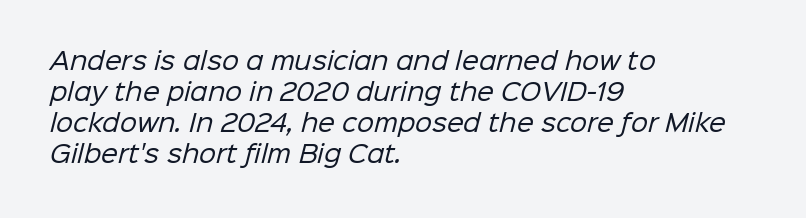
The image shows 24 px text type; set left-aligned, normal line spacing (1.29x), normal letter spacing, not underlined.
